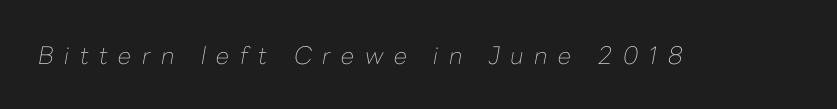
The image shows 24 px text type, italic (leaning right); set unusually wide letter spacing (+0.44 em), not underlined.
